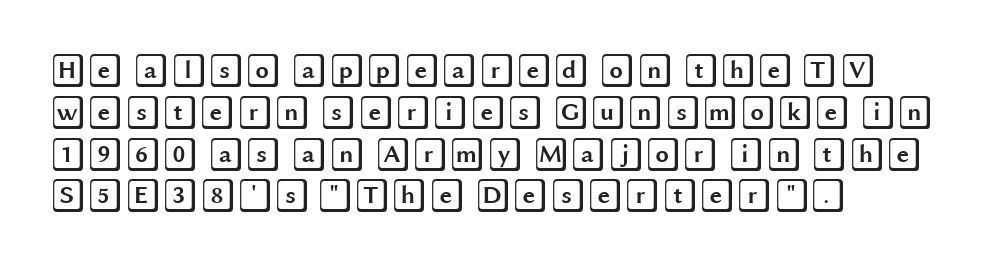
{"italic": "no", "width": "wide", "x_height": "large", "underline": "no", "align": "left", "line_spacing_ratio": 1.23, "letter_spacing": "normal", "letter_spacing_em": 0.0, "glyph_px": 34}
